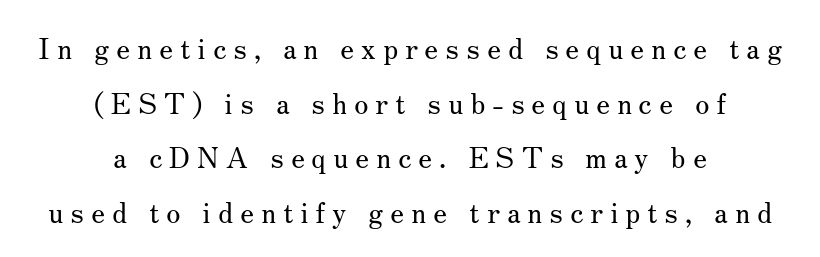
The image shows 29 px regular-weight serif type, upright; set centered, line spacing 1.88x, unusually wide letter spacing (+0.24 em), not underlined; medium stroke contrast and a small x-height.
